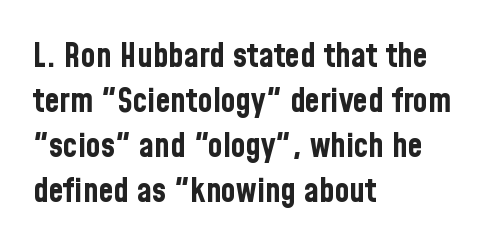
Q: Is the text bold? A: Yes.
Q: Is the text italic (slanted)? A: No, it is upright.
Q: Is the typeface a serif or a sans-serif typeface? A: Sans-serif.
Q: Is the text underlined? A: No.
Q: How is the paragraph aligned? A: Left-aligned.
Q: Is the spacing between letters normal or unusually wide? A: Normal.
Q: Is the spacing between lines tight, normal or loose? A: Normal.
Q: Width (condensed, normal, or wide)? A: Condensed.
Q: Stroke contrast? A: Low.
Q: x-height? A: Medium.
Q: Monospaced? A: No.
